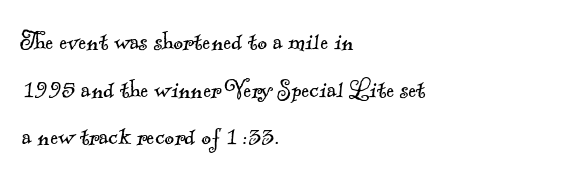
Q: Is the text bold? A: No.
Q: Is the typeface a serif or a sans-serif typeface? A: Serif.
Q: Is the text underlined? A: No.
Q: How is the paragraph aligned? A: Left-aligned.
Q: Is the spacing between letters normal or unusually wide? A: Normal.
Q: Is the spacing between lines tight, normal or loose? A: Normal.
Q: Width (condensed, normal, or wide)? A: Normal.
Q: x-height? A: Small.
Q: Monospaced? A: No.
